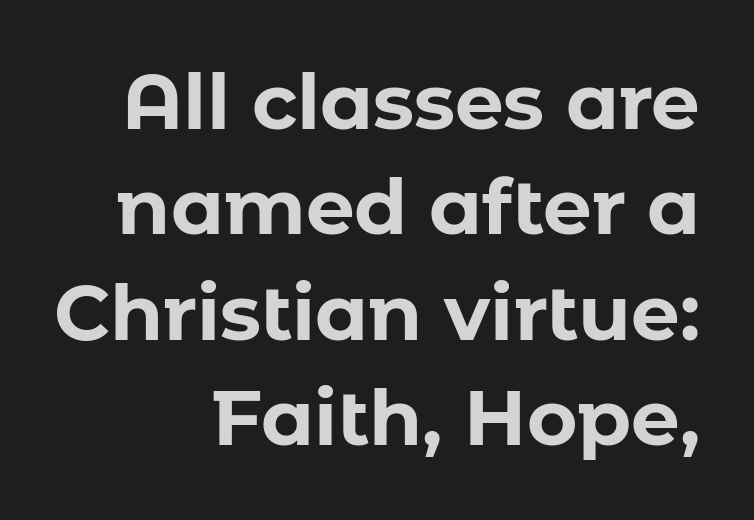
Notice how descenders clear the ascenders below comfortably — that's standard leading. The type is set solid horizontally, with unmodified tracking. Visually the block forms a straight wall on the right and a jagged coastline on the left. Decoration check: the copy has no underline.
